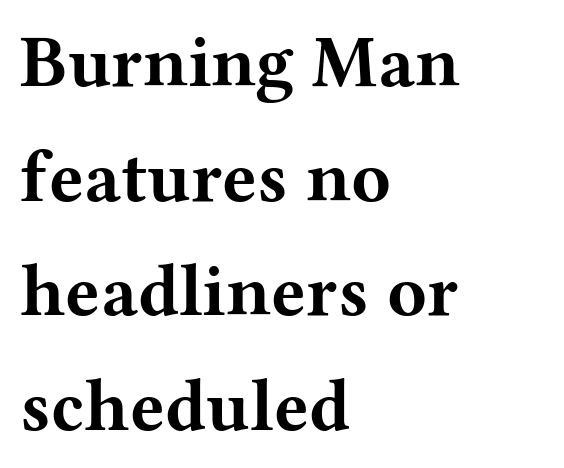
The image shows 73 px bold, wide serif type, upright; set left-aligned, normal line spacing (1.57x), normal letter spacing, not underlined; medium stroke contrast and a medium x-height.
